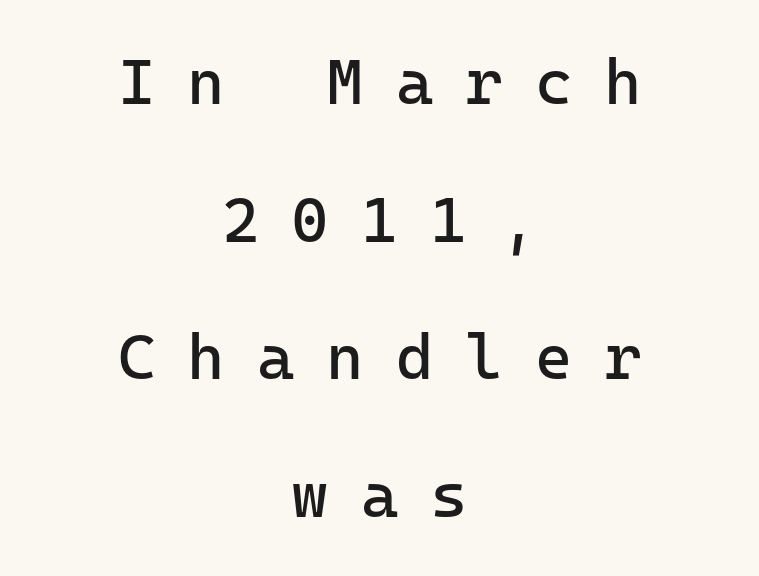
Q: Is the text bold? A: No.
Q: Is the text italic (slanted)? A: No, it is upright.
Q: Is the typeface a serif or a sans-serif typeface? A: Sans-serif.
Q: Is the text underlined? A: No.
Q: How is the paragraph aligned? A: Centered.
Q: Is the spacing between letters normal or unusually wide? A: Unusually wide.
Q: Is the spacing between lines tight, normal or loose? A: Loose.
Q: Width (condensed, normal, or wide)? A: Normal.
Q: Stroke contrast? A: Low.
Q: x-height? A: Medium.
Q: Monospaced? A: Yes.
